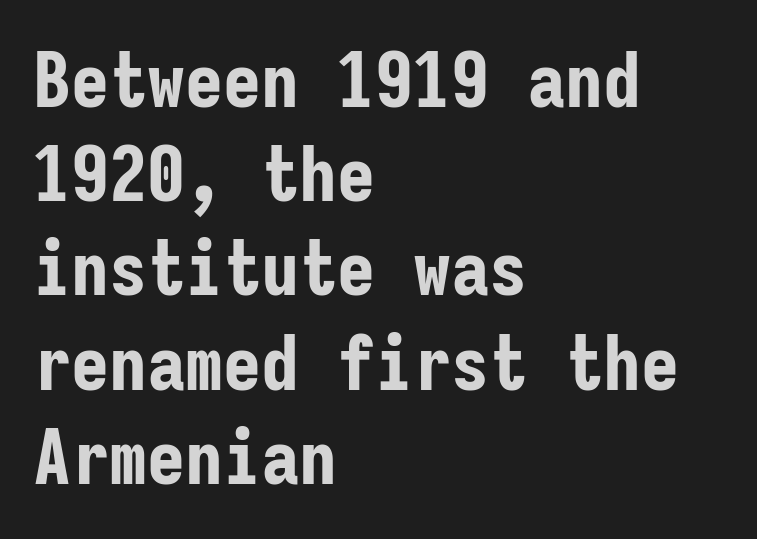
The image shows 76 px bold, condensed sans-serif type, upright, monospaced; set left-aligned, line spacing 1.24x, normal letter spacing, not underlined; low stroke contrast and a medium x-height.
